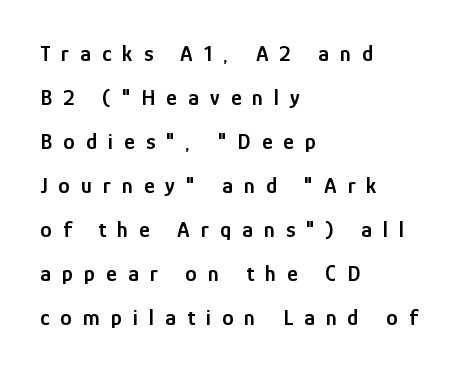
The image shows 23 px text type, upright; set left-aligned, loose line spacing (1.91x), unusually wide letter spacing (+0.48 em), not underlined.
